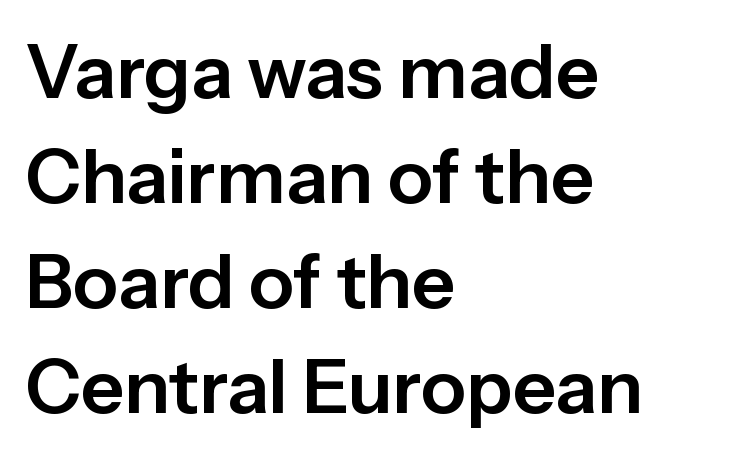
{"serif": "no", "italic": "no", "width": "normal", "stroke_contrast": "low", "x_height": "medium", "monospaced": "no", "underline": "no", "align": "left", "line_spacing": "normal", "line_spacing_ratio": 1.4, "letter_spacing": "normal", "letter_spacing_em": 0.0, "glyph_px": 75}
